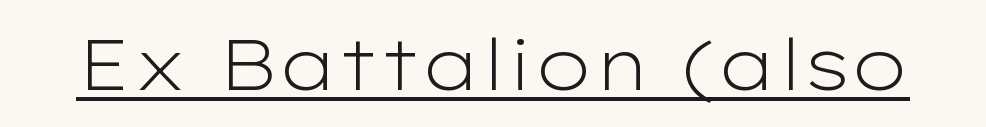
The image shows 71 px light, wide sans-serif type, upright; set normal letter spacing, underlined; low stroke contrast and a medium x-height.
